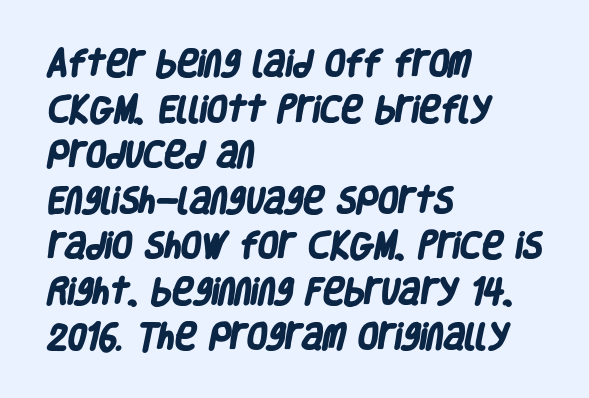
The image shows 29 px heavy, condensed sans-serif type; set left-aligned, normal line spacing (1.57x), normal letter spacing, not underlined; low stroke contrast and a large x-height.
